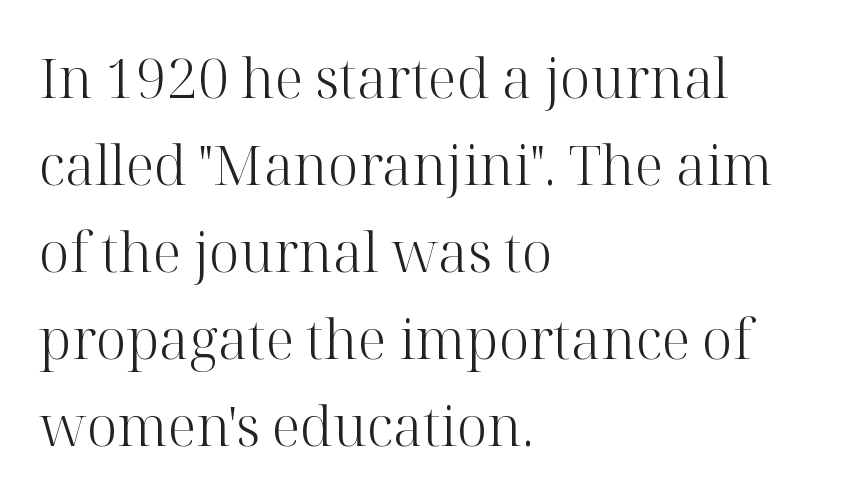
These lines stack with their left ends in a neat column. Whoever set this chose a conventional vertical rhythm. Little horizontal feet cap the strokes, marking this as serif type. The letterforms sit at book weight or below. The tracking reads as untouched default to a designer's eye.
